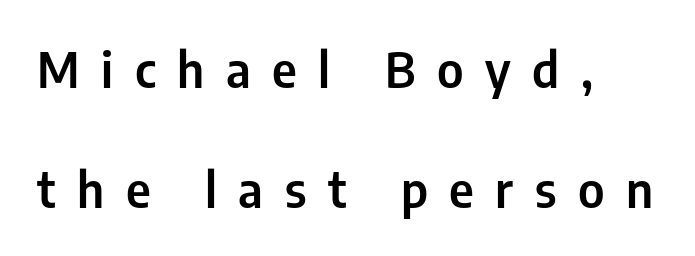
{"serif": "no", "italic": "no", "width": "condensed", "stroke_contrast": "low", "x_height": "medium", "monospaced": "no", "underline": "no", "align": "left", "line_spacing": "loose", "line_spacing_ratio": 2.44, "letter_spacing": "wide", "letter_spacing_em": 0.44, "glyph_px": 49}
